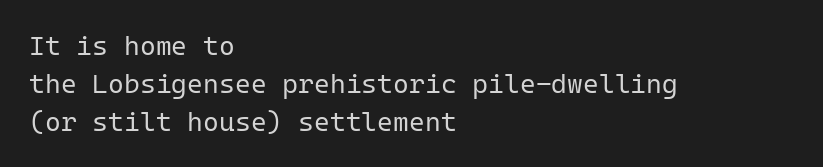
The image shows 27 px text type, upright; set left-aligned, normal line spacing (1.4x), normal letter spacing, not underlined.
